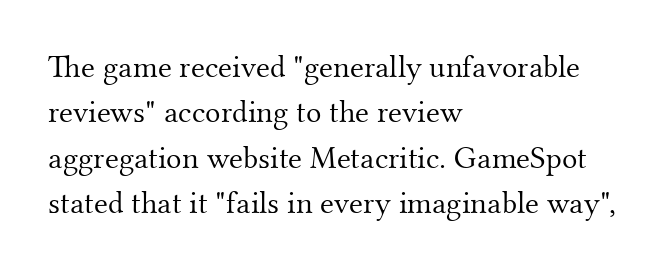
{"serif": "yes", "italic": "no", "bold": "no", "weight": "light", "width": "normal", "stroke_contrast": "medium", "x_height": "small", "monospaced": "no", "underline": "no", "align": "left", "line_spacing": "normal", "line_spacing_ratio": 1.42, "letter_spacing": "normal", "letter_spacing_em": 0.0, "glyph_px": 32}
